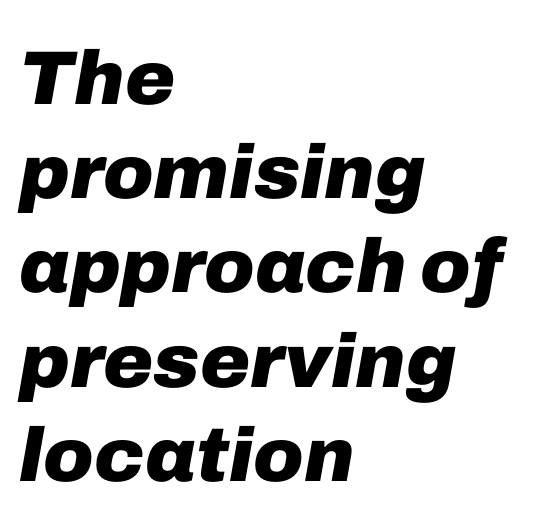
{"italic": "yes", "lean": "right", "slant_degrees": 10, "bold": "yes", "weight": "heavy", "width": "normal", "stroke_contrast": "low", "x_height": "medium", "monospaced": "no", "underline": "no", "align": "left", "line_spacing_ratio": 1.24, "letter_spacing": "normal", "letter_spacing_em": 0.0, "glyph_px": 76}
